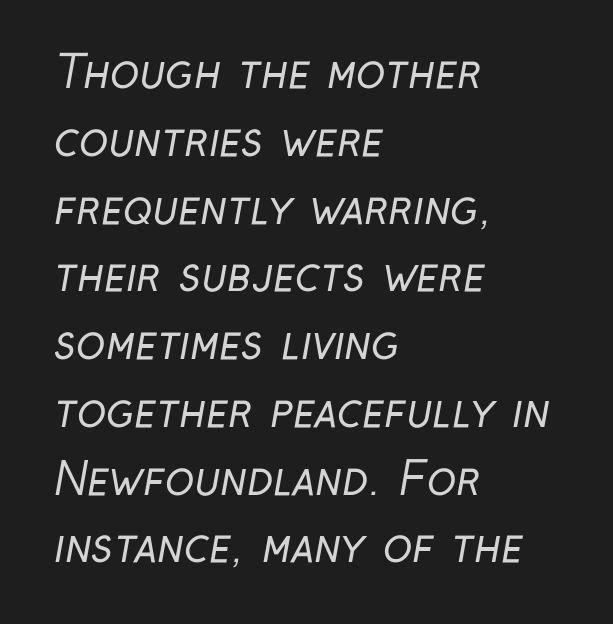
{"serif": "no", "bold": "no", "weight": "regular", "width": "condensed", "stroke_contrast": "low", "x_height": "medium", "monospaced": "no", "underline": "no", "align": "left", "line_spacing": "normal", "line_spacing_ratio": 1.54, "letter_spacing": "normal", "letter_spacing_em": 0.0, "glyph_px": 44}
